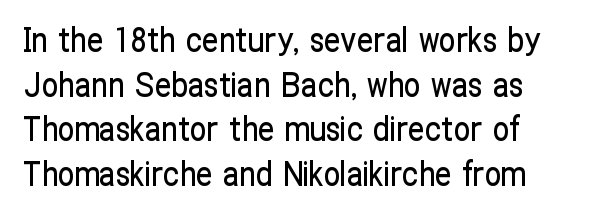
The image shows 33 px condensed sans-serif type, upright; set left-aligned, normal line spacing (1.35x), normal letter spacing, not underlined; low stroke contrast and a medium x-height.
